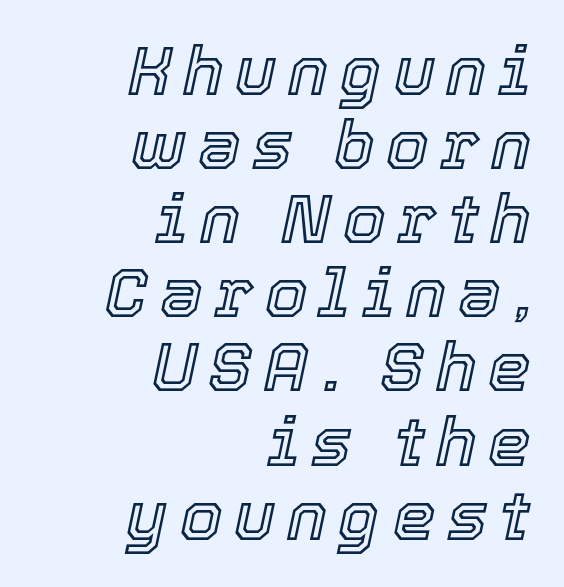
The image shows 68 px text type, italic (leaning right); set right-aligned, tight line spacing (1.09x), not underlined; a medium x-height.
